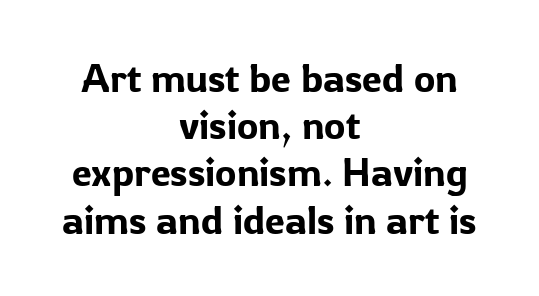
A typesetter would call this proportional, since set widths differ per character. In terms of posture, this sample is upright. Descender tails drop into unmarked territory. The designer went with a sans here, leaving each stem footless. One-word summary of the alignment: center. The tracking reads as untouched default to a designer's eye.
